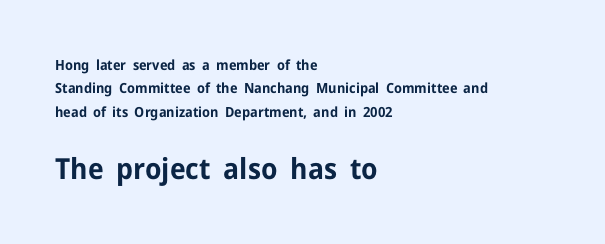
Spacing verdict: proportional, widths tailored to each character. All the whitespace from short lines collects on the right. The type sits square on the baseline with zero lean. The passage shown stacks its lines at a standard gap.
